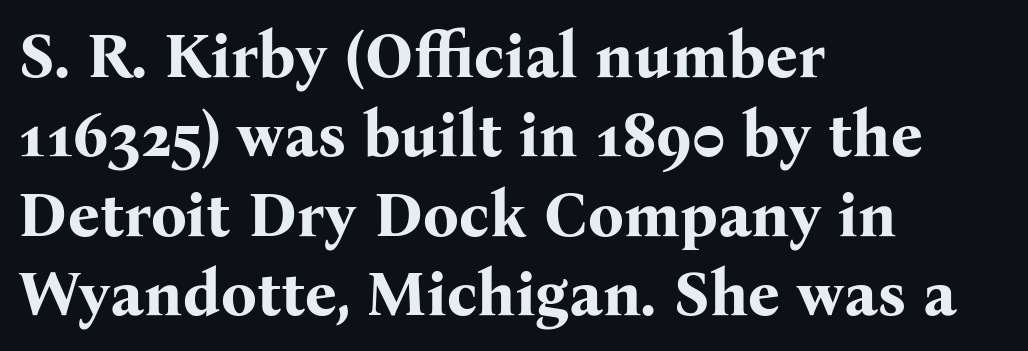
Q: Is the text bold? A: Yes.
Q: Is the text italic (slanted)? A: No, it is upright.
Q: Is the typeface a serif or a sans-serif typeface? A: Serif.
Q: Is the text underlined? A: No.
Q: How is the paragraph aligned? A: Left-aligned.
Q: Is the spacing between letters normal or unusually wide? A: Normal.
Q: Is the spacing between lines tight, normal or loose? A: Normal.
Q: Width (condensed, normal, or wide)? A: Normal.
Q: Stroke contrast? A: Medium.
Q: x-height? A: Medium.
Q: Monospaced? A: No.
